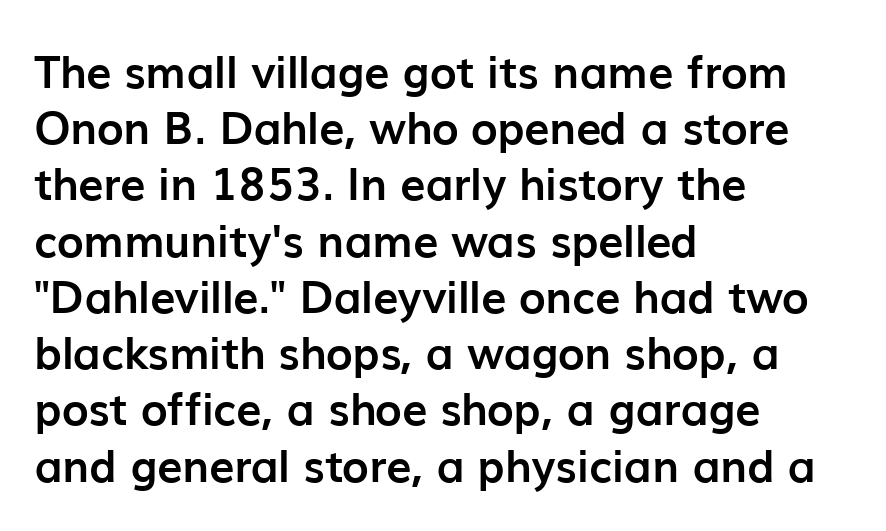
A typesetter would call this proportional, since set widths differ per character. Any mark beneath the type? The region is blank. These lines sit exactly where default settings would place them. The lettering stays uniformly vertical, giving the passage a roman look. Line starts are locked; line ends wander. Strong, thick strokes mark this as bold type.
